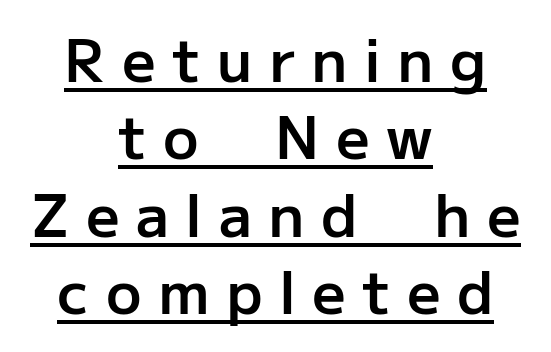
The image shows 59 px semibold sans-serif type, upright; set centered, normal line spacing (1.31x), unusually wide letter spacing (+0.28 em), underlined; low stroke contrast and a medium x-height.
